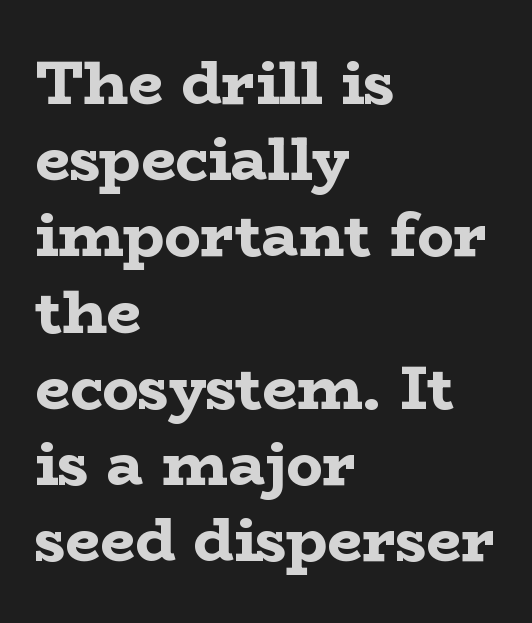
{"serif": "yes", "italic": "no", "bold": "yes", "weight": "bold", "width": "wide", "stroke_contrast": "low", "x_height": "medium", "monospaced": "no", "underline": "no", "align": "left", "line_spacing": "normal", "line_spacing_ratio": 1.25, "letter_spacing": "normal", "letter_spacing_em": 0.0, "glyph_px": 61}
